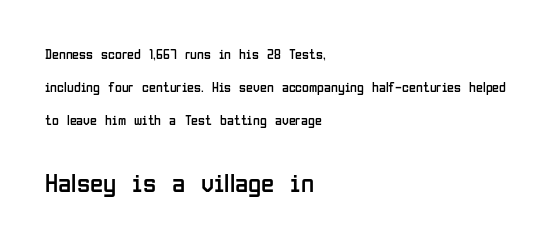
Q: Is the text bold? A: No.
Q: Is the text italic (slanted)? A: No, it is upright.
Q: Is the text underlined? A: No.
Q: How is the paragraph aligned? A: Left-aligned.
Q: Is the spacing between letters normal or unusually wide? A: Normal.
Q: Is the spacing between lines tight, normal or loose? A: Loose.
Q: Which block of text is set in a larger size, the first (top) or the second (bottom)? A: The second (bottom) one.
